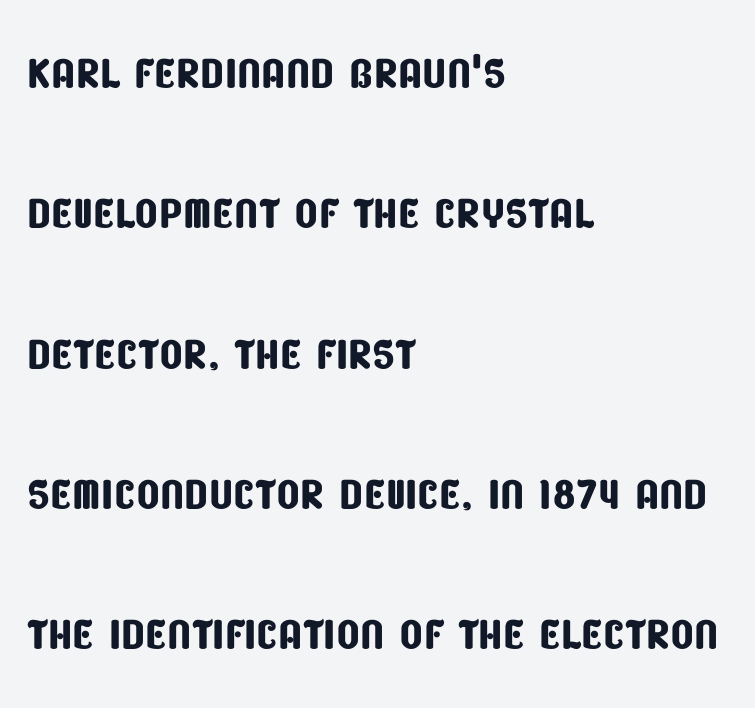
{"serif": "no", "width": "condensed", "stroke_contrast": "low", "x_height": "large", "monospaced": "no", "underline": "no", "align": "left", "line_spacing": "loose", "line_spacing_ratio": 2.3, "letter_spacing": "normal", "letter_spacing_em": 0.0, "glyph_px": 61}
